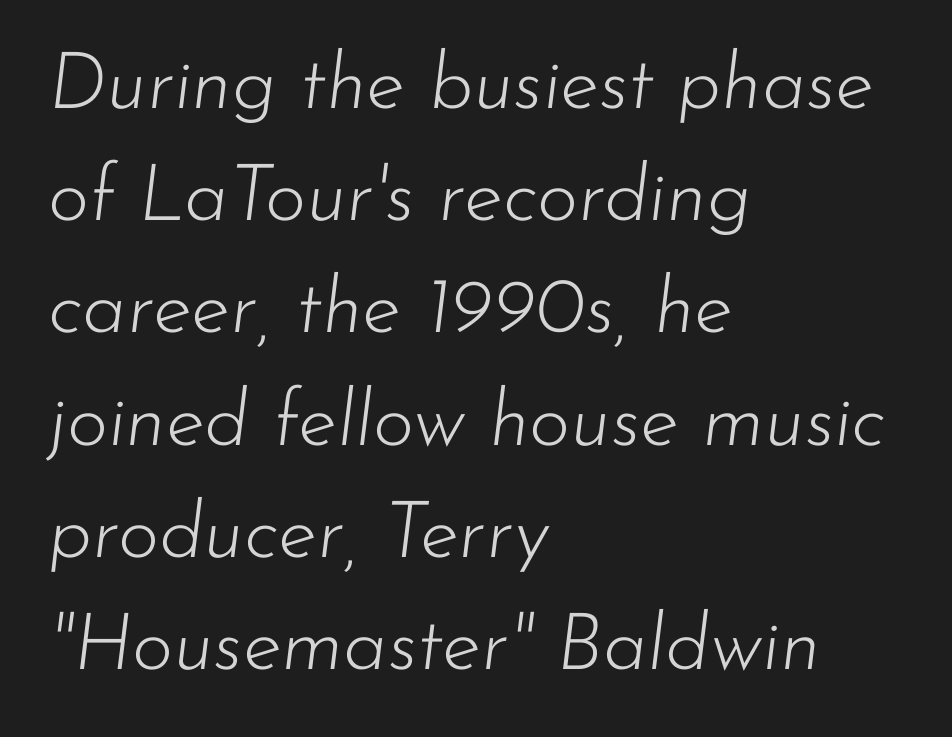
The image shows 79 px light type, italic (leaning right); set left-aligned, normal line spacing (1.42x), normal letter spacing, not underlined; low stroke contrast and a small x-height.
